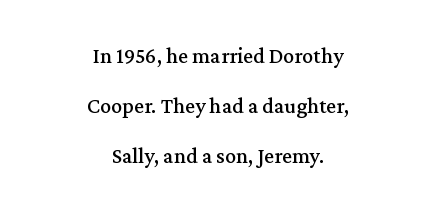
Q: Is the text italic (slanted)? A: No, it is upright.
Q: Is the text underlined? A: No.
Q: How is the paragraph aligned? A: Centered.
Q: Is the spacing between letters normal or unusually wide? A: Normal.
Q: Is the spacing between lines tight, normal or loose? A: Loose.
